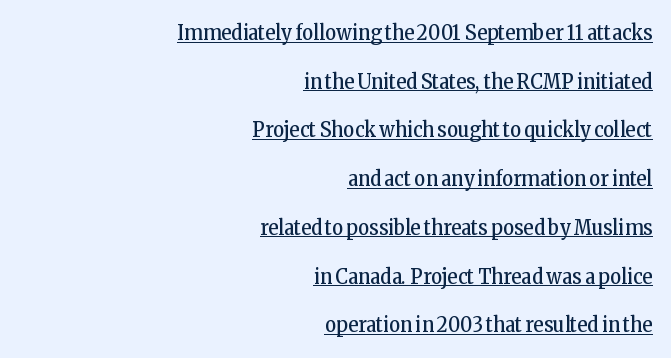
{"italic": "no", "bold": "no", "underline": "yes", "align": "right", "line_spacing": "loose", "line_spacing_ratio": 2.32, "letter_spacing": "normal", "letter_spacing_em": 0.0, "glyph_px": 21}
